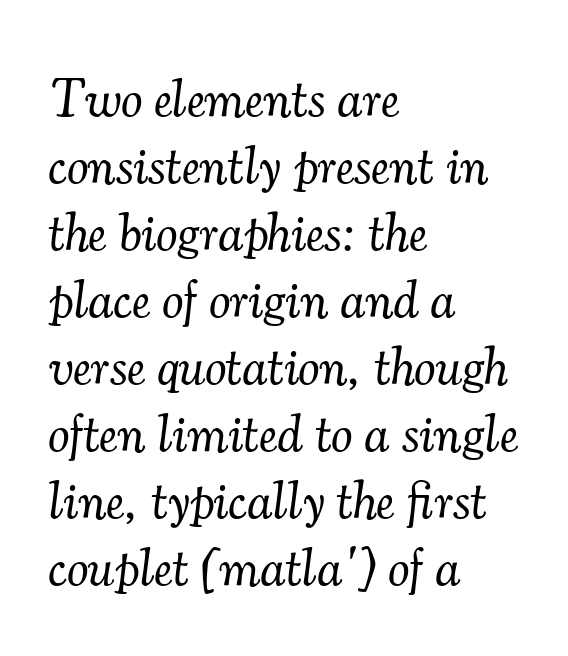
A classic flush-left, rag-right setting is used for this passage. Only glyphs here, with clear space below each row. The face used here is seriffed, in the tradition of book romans. Inter-character spacing is left at the font's built-in metrics. Would a proofreader flag this as italicized? Yes. Weight class: somewhere from thin through regular.
